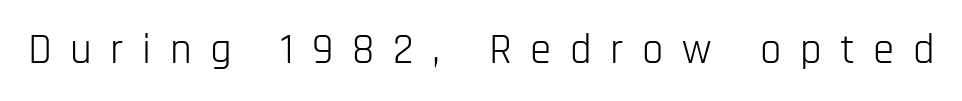
Compared with typical body copy, the letter spacing here is much looser. This sample has the flowing, uneven cadence of proportional lettering. Caption: face not bold, strokes unweighted. The characters display no serif detailing; their extremities are plain.
